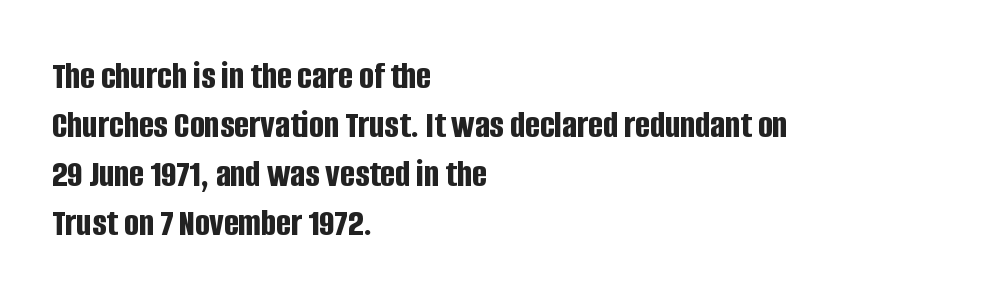
{"serif": "no", "italic": "no", "bold": "yes", "weight": "bold", "width": "condensed", "stroke_contrast": "low", "x_height": "large", "monospaced": "no", "underline": "no", "align": "left", "line_spacing": "normal", "line_spacing_ratio": 1.26, "letter_spacing": "normal", "letter_spacing_em": 0.0, "glyph_px": 39}
